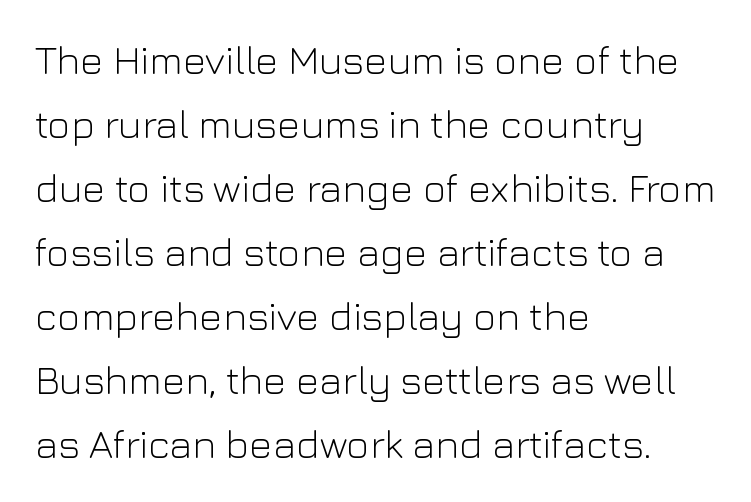
Is the letter spacing exaggerated? No — it looks like the ordinary default. The designer went with a sans here, leaving each stem footless. Weight: in the light-to-regular range. The space between consecutive lines is moderate.
